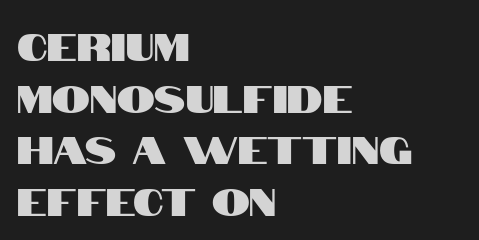
Q: Is the text italic (slanted)? A: No, it is upright.
Q: Is the typeface a serif or a sans-serif typeface? A: Sans-serif.
Q: Is the text underlined? A: No.
Q: How is the paragraph aligned? A: Left-aligned.
Q: Is the spacing between letters normal or unusually wide? A: Normal.
Q: Is the spacing between lines tight, normal or loose? A: Normal.
Q: Width (condensed, normal, or wide)? A: Condensed.
Q: Stroke contrast? A: High.
Q: x-height? A: Large.
Q: Monospaced? A: No.
